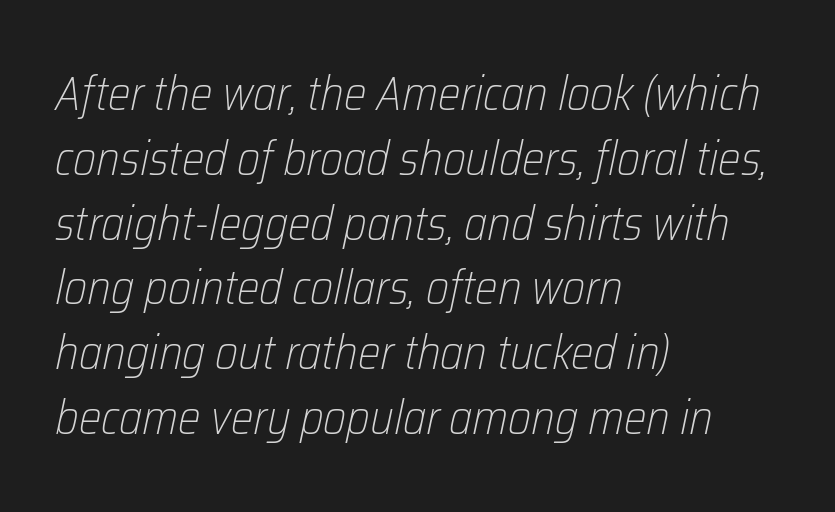
Typeset ragged right — the left edge is the straight one. Tracking here is standard; glyphs follow each other at the usual distance. The block of text has a typical density, with ordinary space between rows. Spacing verdict: proportional, widths tailored to each character.
